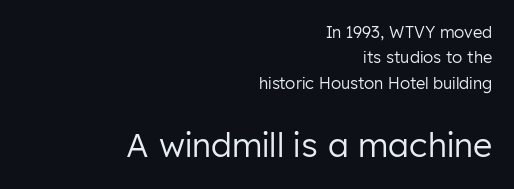
The image shows 33 px regular-weight sans-serif type, upright; set right-aligned, normal line spacing (1.58x), normal letter spacing, not underlined; the second (bottom) block is 2.06x larger; low stroke contrast and a medium x-height.
